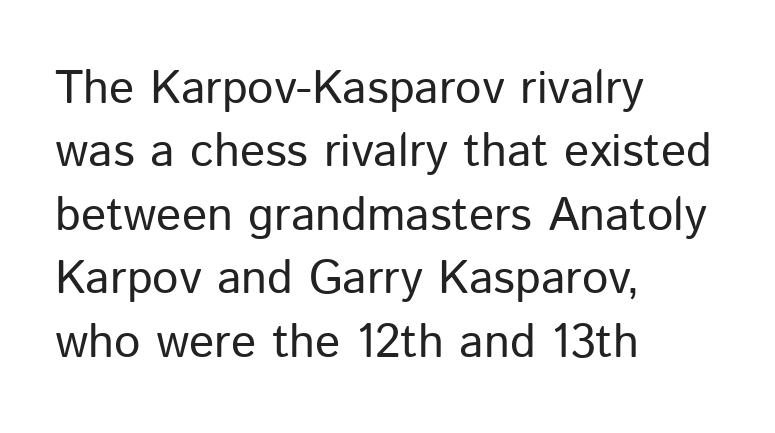
{"serif": "no", "italic": "no", "bold": "no", "weight": "regular", "width": "normal", "stroke_contrast": "low", "x_height": "medium", "monospaced": "no", "underline": "no", "align": "left", "line_spacing": "normal", "line_spacing_ratio": 1.35, "letter_spacing": "normal", "letter_spacing_em": 0.0, "glyph_px": 47}
